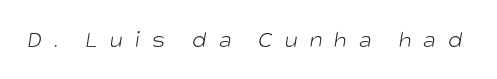
Q: Is the text bold? A: No.
Q: Is the text underlined? A: No.
Q: Is the spacing between letters normal or unusually wide? A: Unusually wide.
